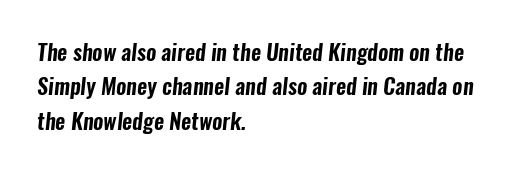
Every row of glyphs begins at an identical x-position on the left. Spacing between characters is what you'd get straight out of the box. Honestly, there is no underline to notice here at all. Regular leading.
